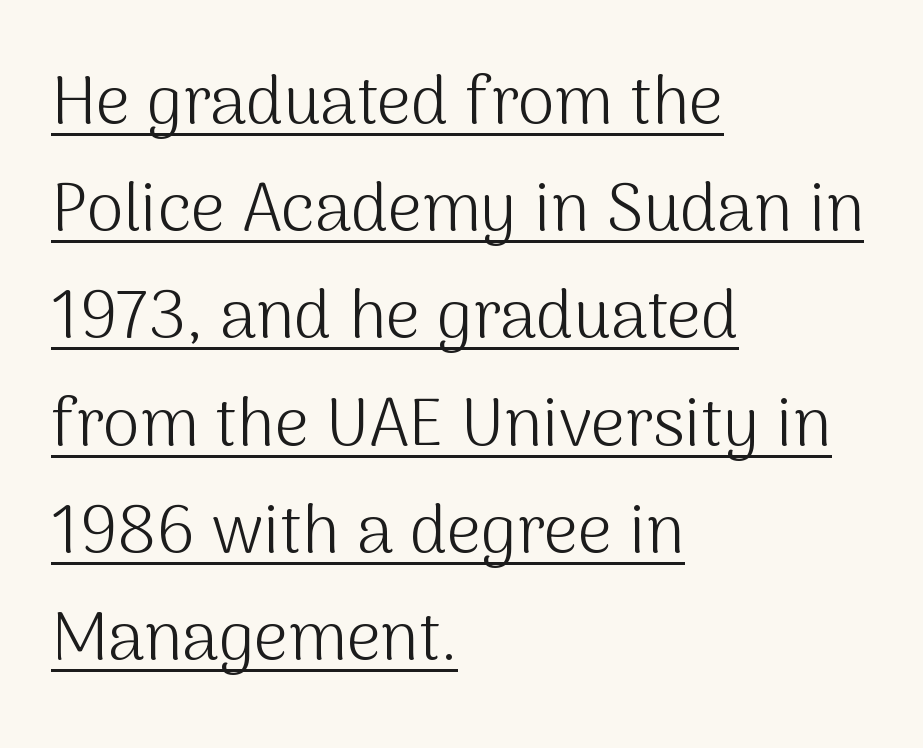
{"serif": "no", "italic": "no", "bold": "no", "weight": "light", "width": "normal", "stroke_contrast": "medium", "x_height": "medium", "monospaced": "no", "underline": "yes", "align": "left", "line_spacing": "normal", "line_spacing_ratio": 1.6, "letter_spacing": "normal", "letter_spacing_em": 0.0, "glyph_px": 67}
